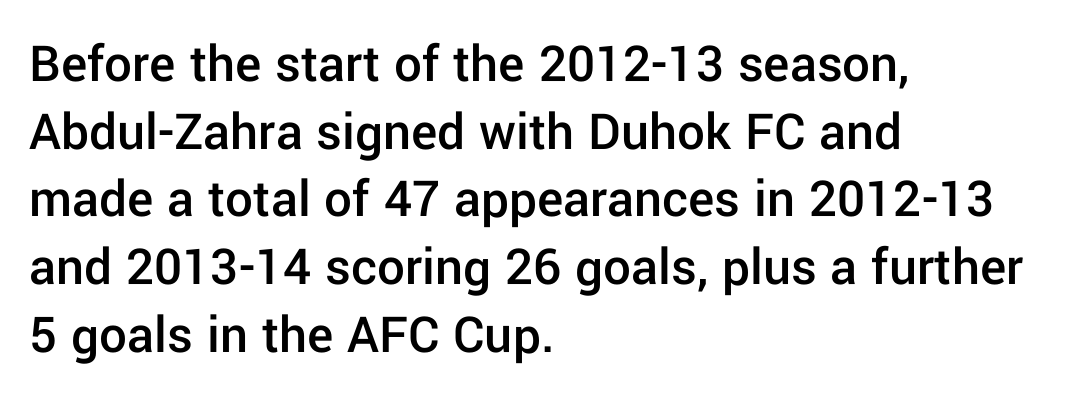
{"serif": "no", "italic": "no", "bold": "semi", "weight": "semibold", "width": "normal", "stroke_contrast": "low", "x_height": "medium", "monospaced": "no", "underline": "no", "align": "left", "line_spacing_ratio": 1.23, "letter_spacing": "normal", "letter_spacing_em": 0.0, "glyph_px": 55}
